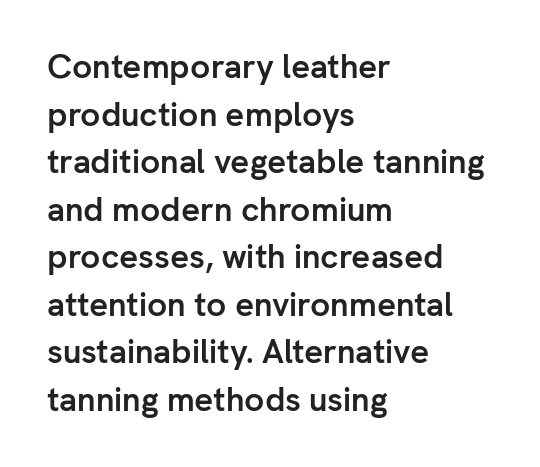
I'd call this a sans setting — the letters go barefoot. A typesetter would call this proportional, since set widths differ per character. Each new line begins a customary step beneath the previous one. Words float on clear page, feet unadorned.
